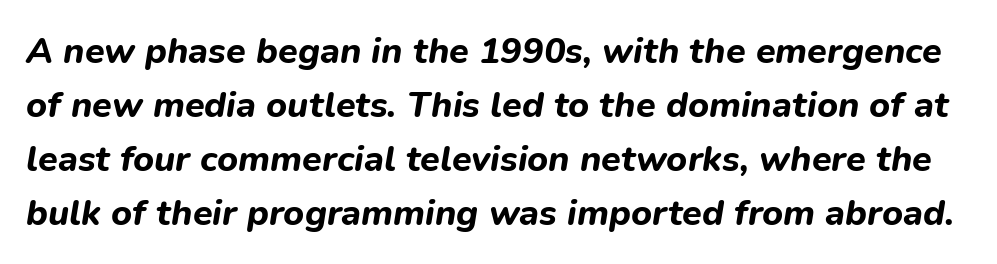
{"italic": "yes", "lean": "right", "slant_degrees": 9, "bold": "yes", "weight": "bold", "width": "normal", "stroke_contrast": "low", "x_height": "medium", "monospaced": "no", "underline": "no", "line_spacing": "normal", "line_spacing_ratio": 1.5, "letter_spacing": "normal", "letter_spacing_em": 0.0, "glyph_px": 36}
